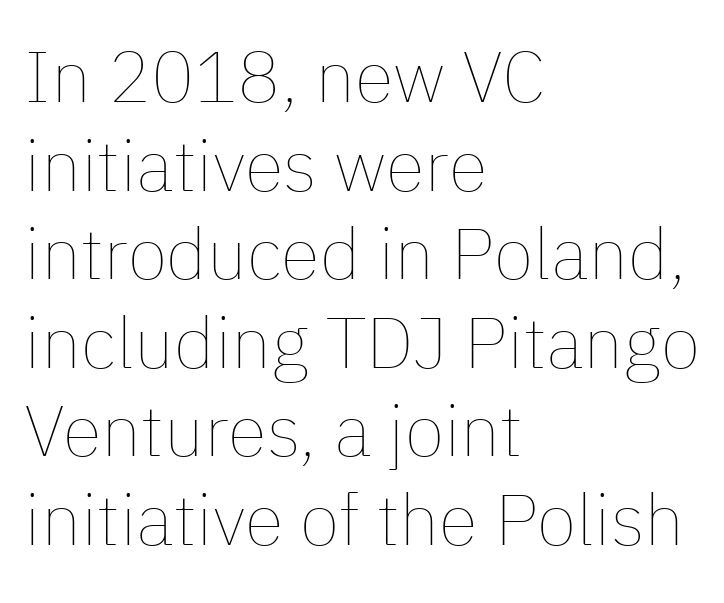
Q: Is the text bold? A: No.
Q: Is the text italic (slanted)? A: No, it is upright.
Q: Is the text underlined? A: No.
Q: How is the paragraph aligned? A: Left-aligned.
Q: Is the spacing between letters normal or unusually wide? A: Normal.
Q: Width (condensed, normal, or wide)? A: Normal.
Q: Stroke contrast? A: Low.
Q: x-height? A: Medium.
Q: Monospaced? A: No.
